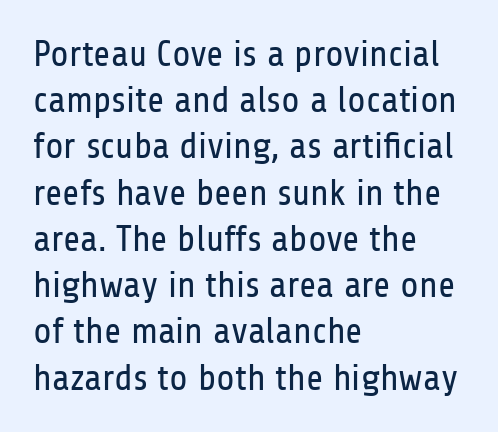
The image shows 37 px regular-weight, condensed sans-serif type, upright; set left-aligned, normal line spacing (1.25x), normal letter spacing, not underlined; low stroke contrast and a medium x-height.
